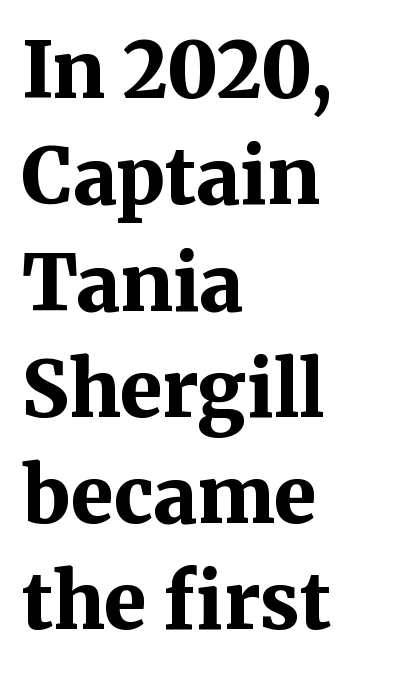
Q: Is the text bold? A: Yes.
Q: Is the text italic (slanted)? A: No, it is upright.
Q: Is the typeface a serif or a sans-serif typeface? A: Serif.
Q: Is the text underlined? A: No.
Q: How is the paragraph aligned? A: Left-aligned.
Q: Is the spacing between letters normal or unusually wide? A: Normal.
Q: Is the spacing between lines tight, normal or loose? A: Normal.
Q: Width (condensed, normal, or wide)? A: Normal.
Q: Stroke contrast? A: Medium.
Q: x-height? A: Medium.
Q: Monospaced? A: No.
